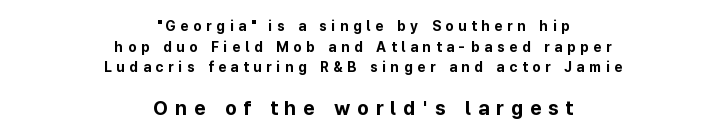
Vertical strokes here are truly vertical. Letter spacing: wide. Only glyphs here, with clear space below each row. Every row of glyphs is offset so its center matches the block's center.
